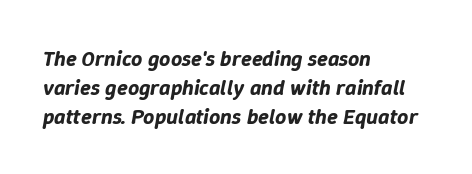
The image shows 22 px text type, italic (leaning right); set left-aligned, normal line spacing (1.31x), normal letter spacing, not underlined.
